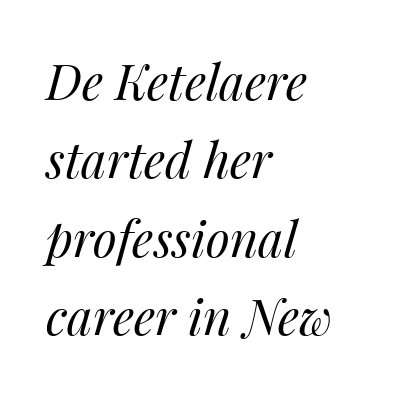
Q: Is the text bold? A: No.
Q: Is the text italic (slanted)? A: Yes, it leans right by about 14 degrees.
Q: Is the text underlined? A: No.
Q: How is the paragraph aligned? A: Left-aligned.
Q: Is the spacing between letters normal or unusually wide? A: Normal.
Q: Is the spacing between lines tight, normal or loose? A: Normal.
Q: Width (condensed, normal, or wide)? A: Normal.
Q: Stroke contrast? A: Medium.
Q: x-height? A: Medium.
Q: Monospaced? A: No.
